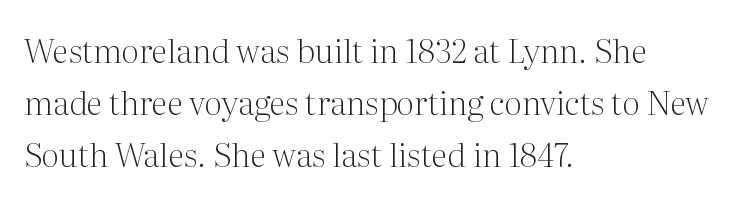
{"serif": "yes", "italic": "no", "bold": "no", "weight": "light", "width": "normal", "stroke_contrast": "medium", "x_height": "medium", "monospaced": "no", "underline": "no", "align": "left", "line_spacing": "normal", "line_spacing_ratio": 1.57, "letter_spacing": "normal", "letter_spacing_em": 0.0, "glyph_px": 33}
